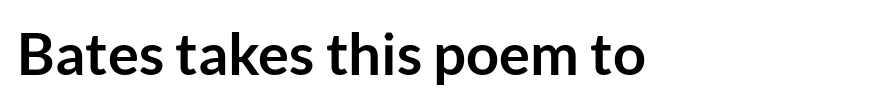
{"serif": "no", "italic": "no", "bold": "yes", "weight": "semibold", "width": "normal", "stroke_contrast": "low", "x_height": "medium", "monospaced": "no", "underline": "no", "align": "left", "letter_spacing": "normal", "letter_spacing_em": 0.0, "glyph_px": 58}
